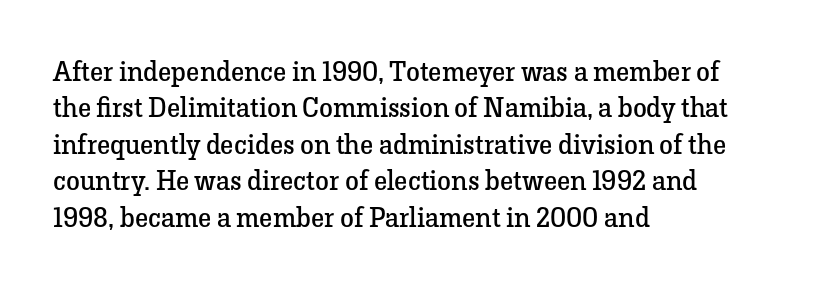
The image shows 28 px regular-weight serif type, upright; set left-aligned, normal line spacing (1.3x), normal letter spacing, not underlined; low stroke contrast and a medium x-height.
